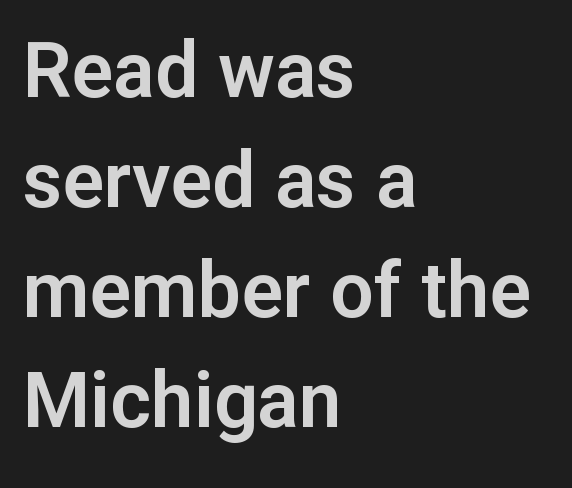
Grotesque or geometric, the face here clearly has no serifs. Observe the ordinary spacing: letters are neighbours, not strangers. Spacing verdict: proportional, widths tailored to each character. Unlike italic type, these characters show no tilt at all. A normal amount of white space separates one row of letters from the next. The space beneath each line is pristine and unruled.
